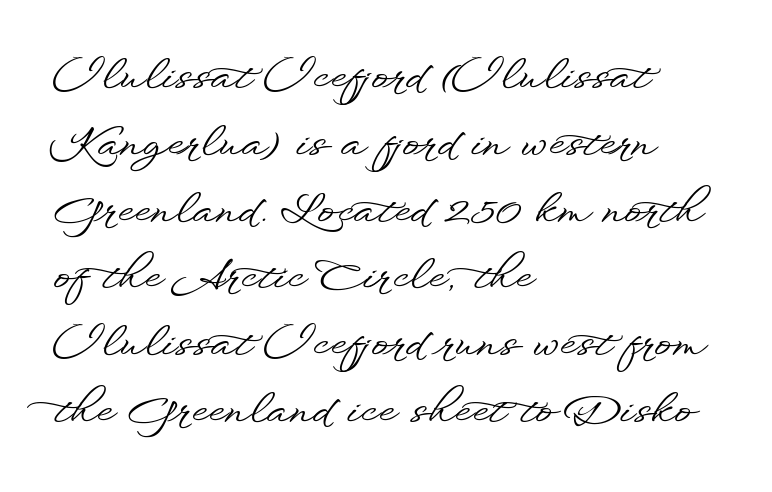
The rows are spaced the way most documents space them. Line beginnings align vertically; line endings do not. Honestly, there is no underline to notice here at all. I'd call this a sans setting — the letters go barefoot. The type is set solid horizontally, with unmodified tracking.
